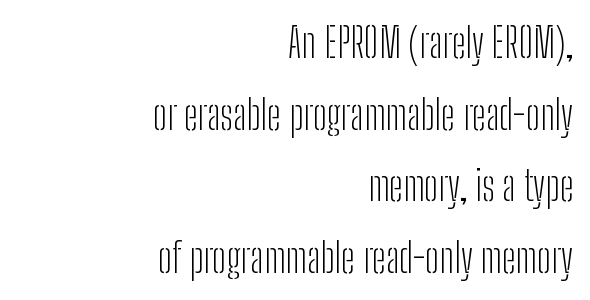
Each row of text sits above clean, open space. In terms of letterspacing, this is plain default setting. This sample uses a sans-serif face. Each letter keeps its own natural width here, so spacing adapts to shape. Teacher's note: observe the even right margin — that is flush-right alignment.
